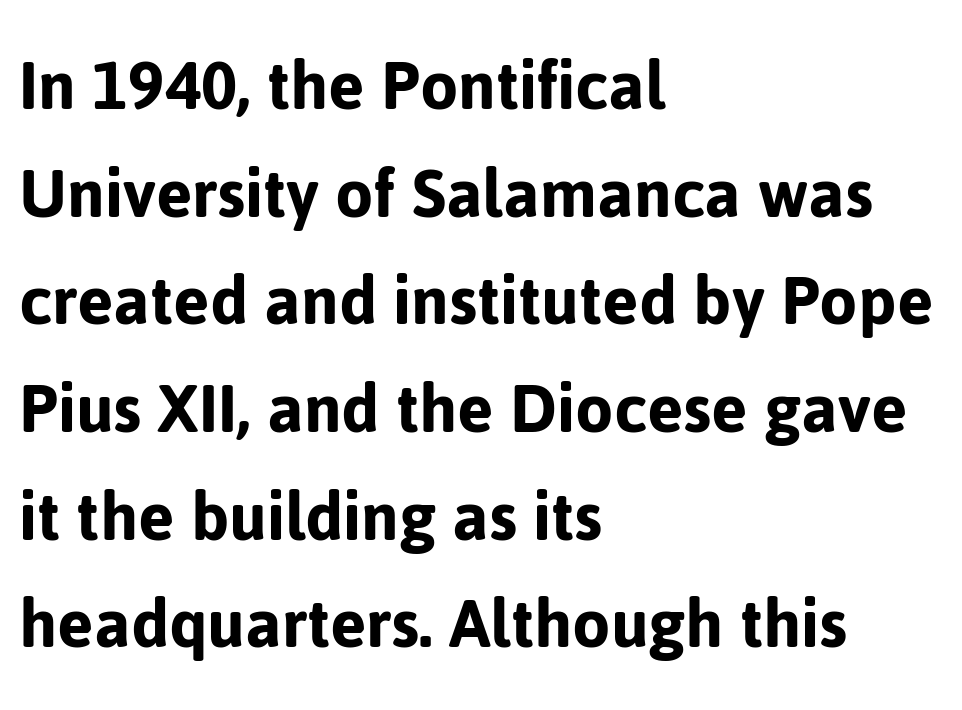
{"serif": "no", "italic": "no", "width": "normal", "stroke_contrast": "low", "x_height": "medium", "monospaced": "no", "underline": "no", "align": "left", "line_spacing": "normal", "line_spacing_ratio": 1.38, "letter_spacing": "normal", "letter_spacing_em": 0.0, "glyph_px": 78}
